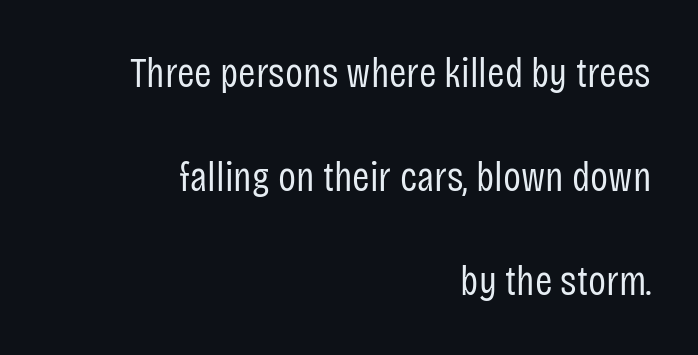
The image shows 42 px regular-weight, condensed sans-serif type, upright; set right-aligned, loose line spacing (2.48x), normal letter spacing, not underlined; low stroke contrast and a large x-height.
